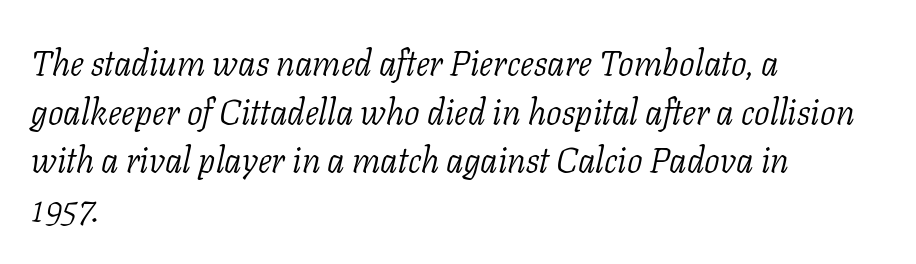
Q: Is the text bold? A: No.
Q: Is the text italic (slanted)? A: Yes, it leans right by about 11 degrees.
Q: Is the typeface a serif or a sans-serif typeface? A: Serif.
Q: Is the text underlined? A: No.
Q: How is the paragraph aligned? A: Left-aligned.
Q: Is the spacing between letters normal or unusually wide? A: Normal.
Q: Is the spacing between lines tight, normal or loose? A: Normal.
Q: Width (condensed, normal, or wide)? A: Normal.
Q: Stroke contrast? A: Low.
Q: x-height? A: Medium.
Q: Monospaced? A: No.
